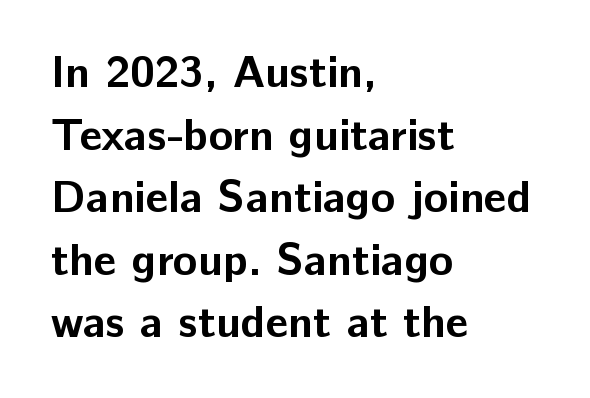
This block has exactly the height ordinary leading produces. Typesetter's note: full bold, strokes at maximum text heaviness. The paragraph has a hard left edge and a soft right edge. Every character sits straight up, as roman type does. Serif or sans? Sans — the stroke terminals are bare.
